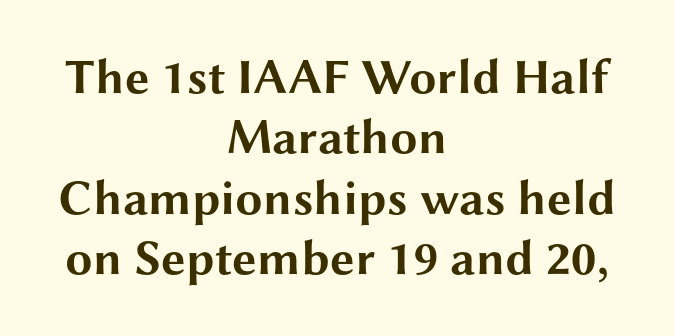
Q: Is the text bold? A: Yes.
Q: Is the text italic (slanted)? A: No, it is upright.
Q: Is the typeface a serif or a sans-serif typeface? A: Sans-serif.
Q: Is the text underlined? A: No.
Q: How is the paragraph aligned? A: Centered.
Q: Is the spacing between letters normal or unusually wide? A: Normal.
Q: Width (condensed, normal, or wide)? A: Wide.
Q: Stroke contrast? A: Medium.
Q: x-height? A: Medium.
Q: Monospaced? A: No.
